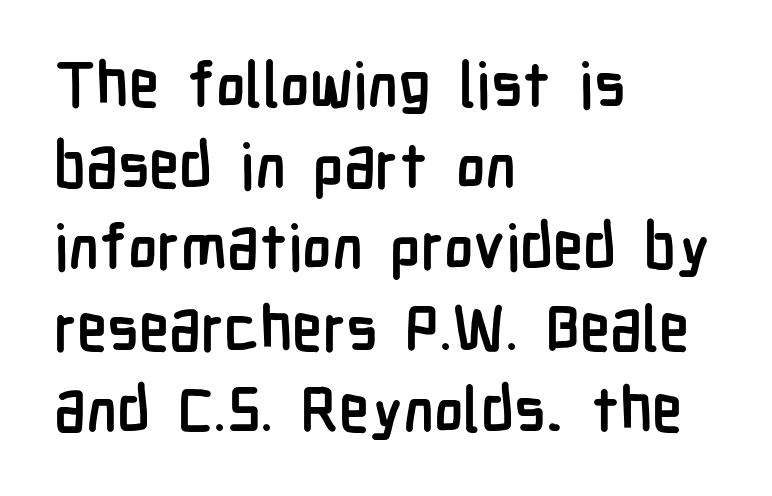
Q: Is the text bold? A: Yes.
Q: Is the text italic (slanted)? A: No, it is upright.
Q: Is the typeface a serif or a sans-serif typeface? A: Sans-serif.
Q: Is the text underlined? A: No.
Q: How is the paragraph aligned? A: Left-aligned.
Q: Is the spacing between letters normal or unusually wide? A: Normal.
Q: Is the spacing between lines tight, normal or loose? A: Normal.
Q: Width (condensed, normal, or wide)? A: Condensed.
Q: Stroke contrast? A: Low.
Q: x-height? A: Medium.
Q: Monospaced? A: No.
